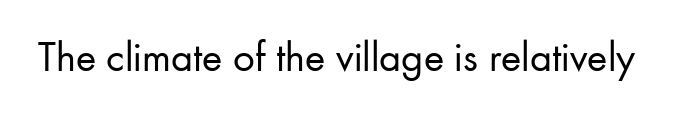
The image shows 43 px regular-weight sans-serif type, upright; set normal letter spacing, not underlined; low stroke contrast and a small x-height.
